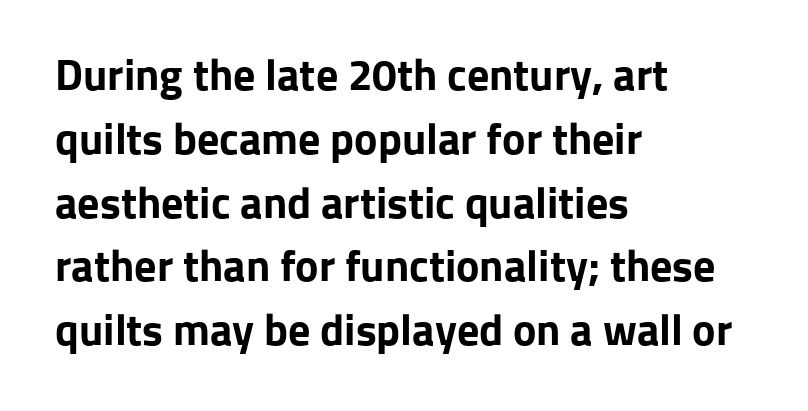
{"serif": "no", "italic": "no", "bold": "yes", "weight": "bold", "width": "normal", "stroke_contrast": "low", "x_height": "medium", "monospaced": "no", "underline": "no", "align": "left", "line_spacing": "normal", "line_spacing_ratio": 1.45, "letter_spacing": "normal", "letter_spacing_em": 0.0, "glyph_px": 44}
